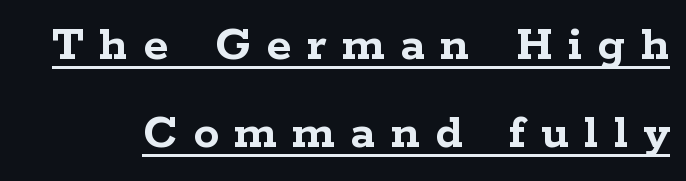
The image shows 51 px semibold, wide serif type, upright; set line spacing 1.72x, unusually wide letter spacing (+0.31 em), underlined; low stroke contrast and a medium x-height.
